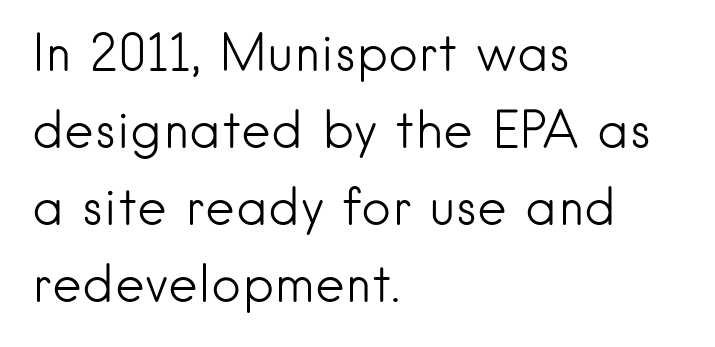
Q: Is the text bold? A: No.
Q: Is the text italic (slanted)? A: No, it is upright.
Q: Is the typeface a serif or a sans-serif typeface? A: Sans-serif.
Q: Is the text underlined? A: No.
Q: How is the paragraph aligned? A: Left-aligned.
Q: Is the spacing between letters normal or unusually wide? A: Normal.
Q: Is the spacing between lines tight, normal or loose? A: Normal.
Q: Width (condensed, normal, or wide)? A: Normal.
Q: Stroke contrast? A: Low.
Q: x-height? A: Small.
Q: Monospaced? A: No.
